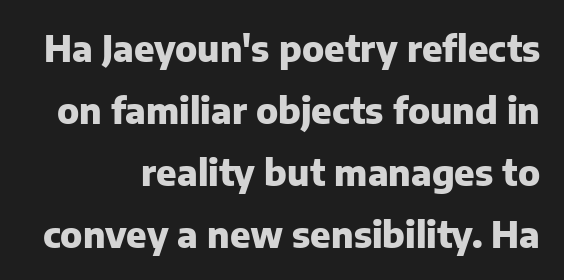
The image shows 36 px heavy sans-serif type, upright; set line spacing 1.72x, normal letter spacing, not underlined; low stroke contrast and a medium x-height.
